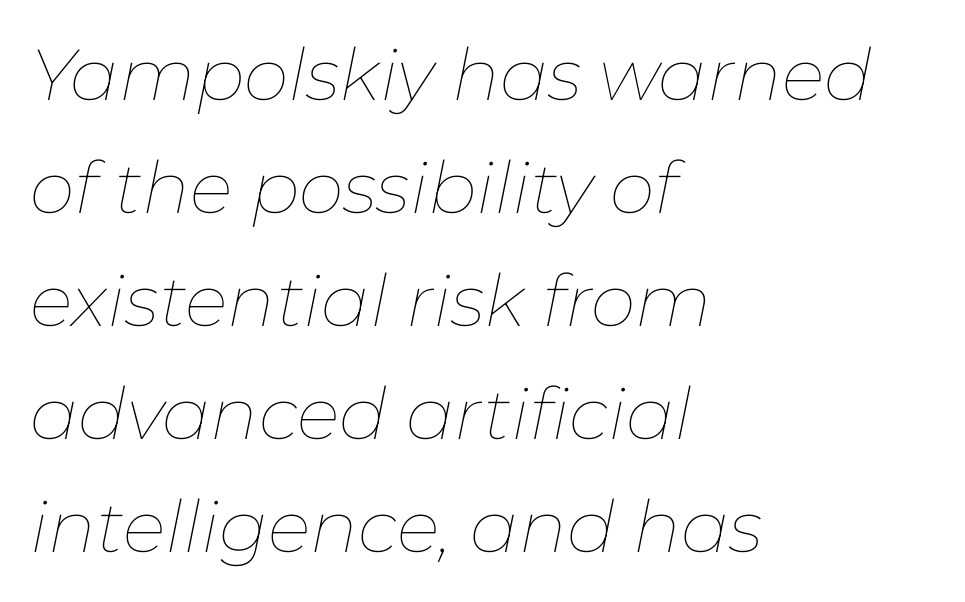
{"italic": "yes", "lean": "right", "slant_degrees": 11, "bold": "no", "weight": "thin", "width": "normal", "stroke_contrast": "low", "x_height": "medium", "monospaced": "no", "underline": "no", "align": "left", "line_spacing": "normal", "line_spacing_ratio": 1.57, "letter_spacing": "normal", "letter_spacing_em": 0.0, "glyph_px": 72}
